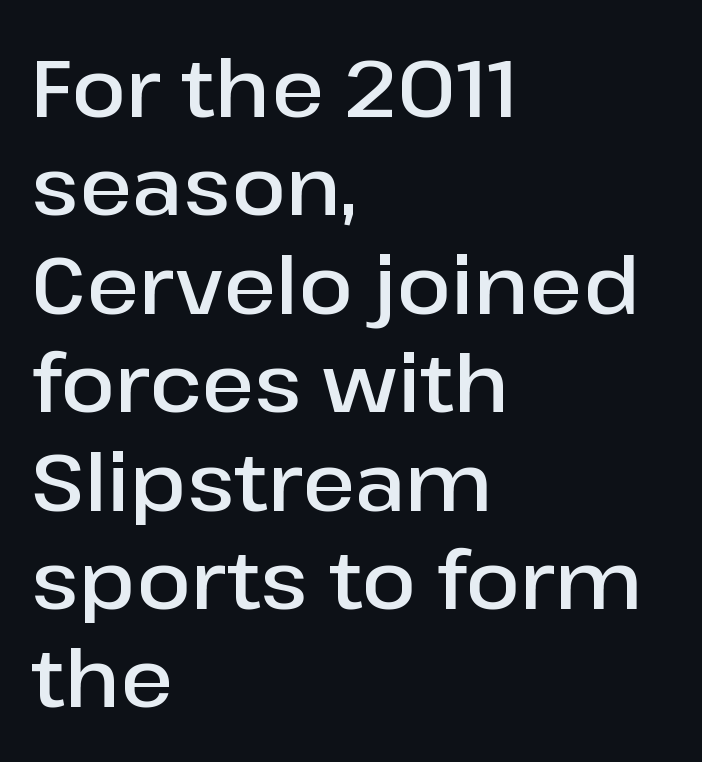
The image shows 80 px semibold sans-serif type, upright; set left-aligned, line spacing 1.23x, normal letter spacing, not underlined; low stroke contrast and a medium x-height.
